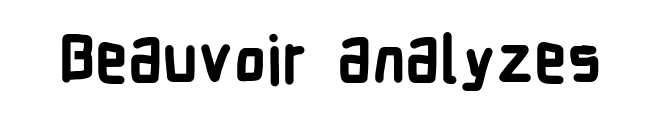
The image shows 65 px bold, condensed sans-serif type, upright; set normal letter spacing, not underlined; low stroke contrast and a medium x-height.
